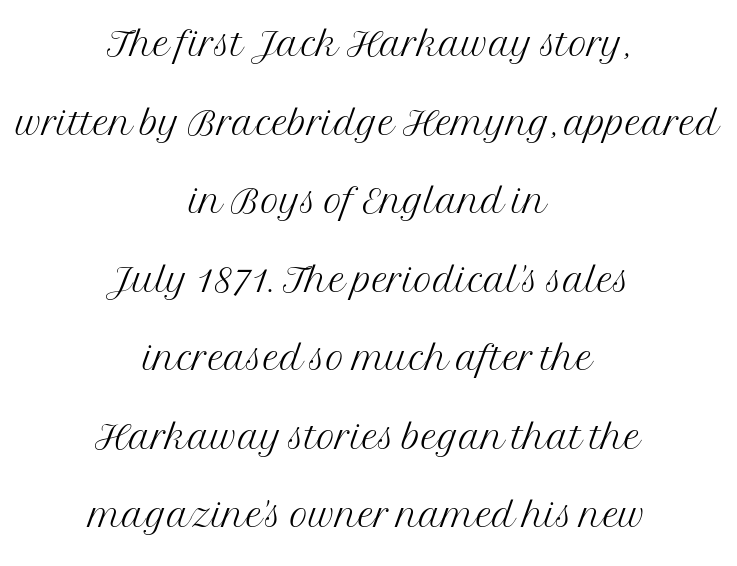
The image shows 51 px light serif type; set centered, normal line spacing (1.54x), normal letter spacing, not underlined; medium stroke contrast and a medium x-height.
